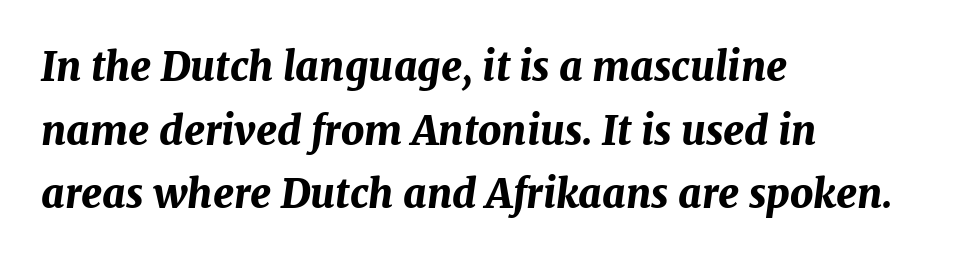
Vertical spacing — default. A full-strength bold gives these letters their thick strokes. The specimen omits any rule beneath the text block's lines. Words appear dense and cohesive because spacing is normal. A typesetter would call this proportional, since set widths differ per character.
